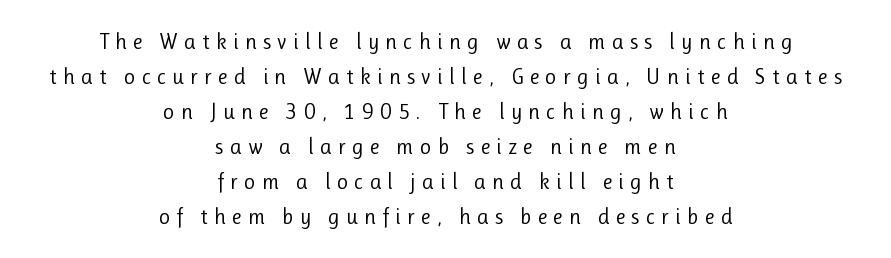
Line spacing here is normal. Does extra space separate the letters? Yes, quite a lot of it. Is there any slant? The stems are plumb. The passage shown is not bold in any degree. If you folded the block vertically in half, each line would mirror itself in length. Any mark beneath the type? The region is blank.
